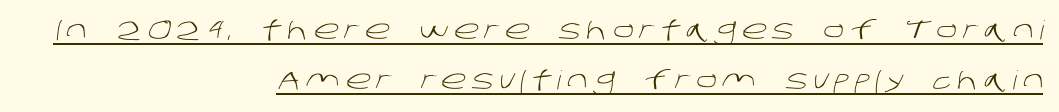
The image shows 26 px text type; set right-aligned, loose line spacing (1.94x), unusually wide letter spacing (+0.22 em), underlined.
